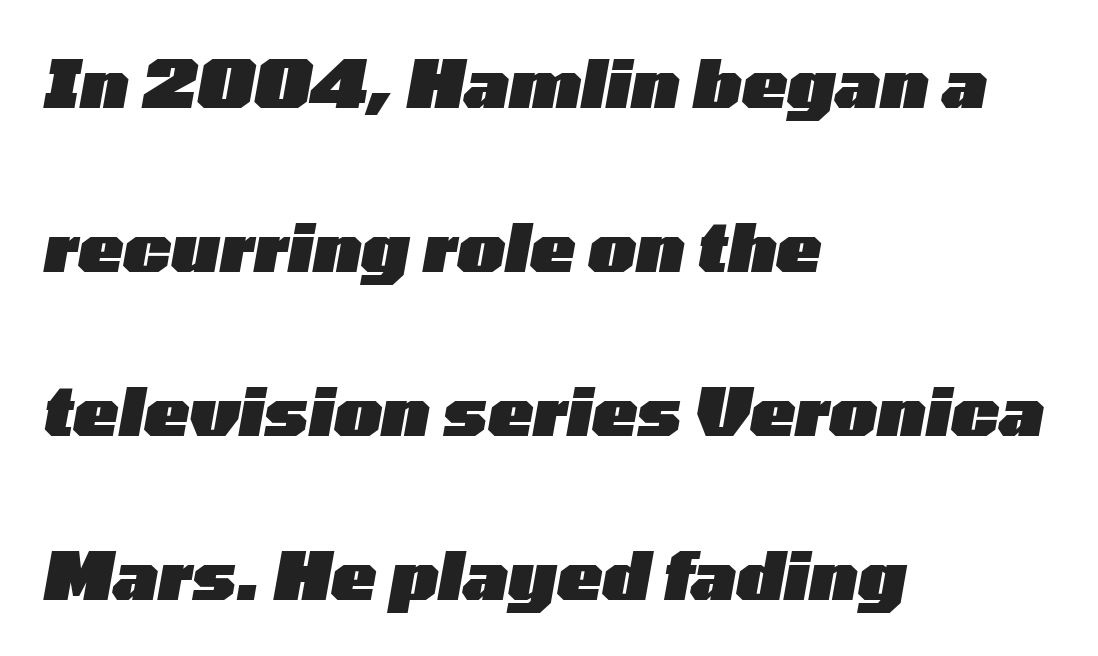
Each letter keeps its own natural width here, so spacing adapts to shape. The designer dialed line spacing up above the default. Words appear dense and cohesive because spacing is normal. These words are printed bold, with thick strokes throughout. Plain, unruled lines of type.
